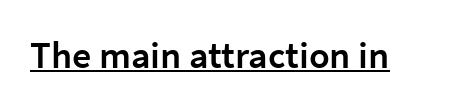
Q: Is the text bold? A: Semi-bold.
Q: Is the text italic (slanted)? A: No, it is upright.
Q: Is the typeface a serif or a sans-serif typeface? A: Sans-serif.
Q: Is the text underlined? A: Yes.
Q: Is the spacing between letters normal or unusually wide? A: Normal.
Q: Width (condensed, normal, or wide)? A: Normal.
Q: Stroke contrast? A: Low.
Q: x-height? A: Medium.
Q: Monospaced? A: No.
